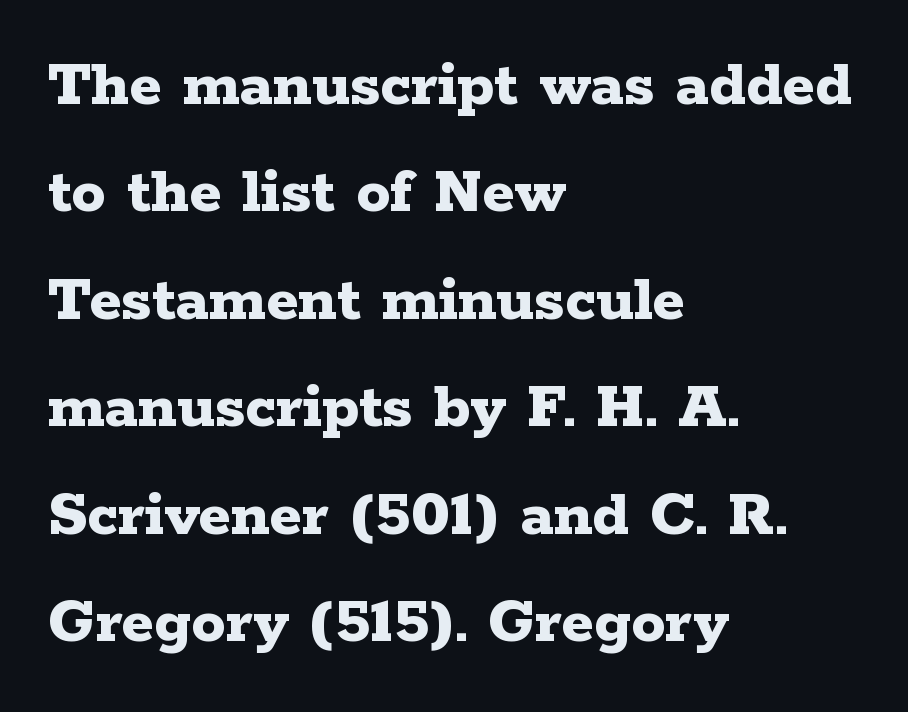
{"serif": "yes", "italic": "no", "bold": "yes", "weight": "bold", "width": "wide", "stroke_contrast": "low", "x_height": "medium", "monospaced": "no", "underline": "no", "align": "left", "line_spacing": "normal", "line_spacing_ratio": 1.58, "letter_spacing": "normal", "letter_spacing_em": 0.0, "glyph_px": 68}
